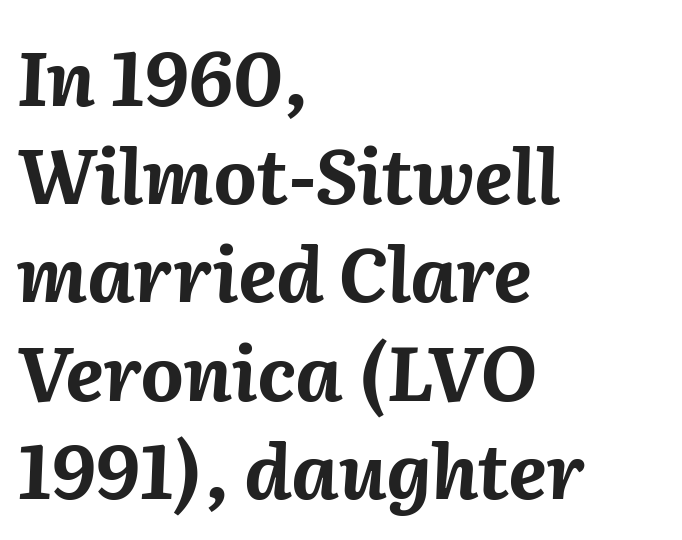
Notice how the passage keeps a crisp vertical edge on the left only. Does the leading feel generous? No, just average. Emphasis by weight is at full strength: bold. Underline: absent. Emphasis-style slanted type is in use.
